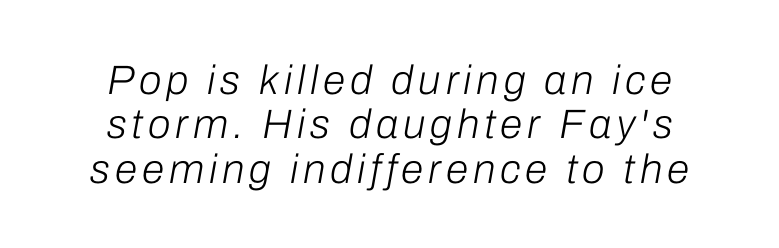
This reads as an unemphasized weight, regular at the heaviest. Looks like regular typesetting: each glyph gets only the width it needs. This sample uses an oblique cut, with every glyph tilted off the vertical. Any mark beneath the type? The region is blank. Summary of vertical rhythm: compact, with narrow interline spacing.
